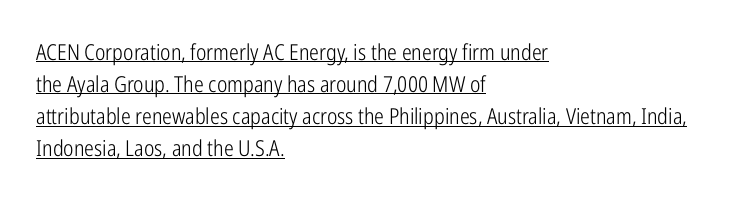
Q: Is the text bold? A: No.
Q: Is the text italic (slanted)? A: No, it is upright.
Q: Is the text underlined? A: Yes.
Q: How is the paragraph aligned? A: Left-aligned.
Q: Is the spacing between letters normal or unusually wide? A: Normal.
Q: Is the spacing between lines tight, normal or loose? A: Normal.
